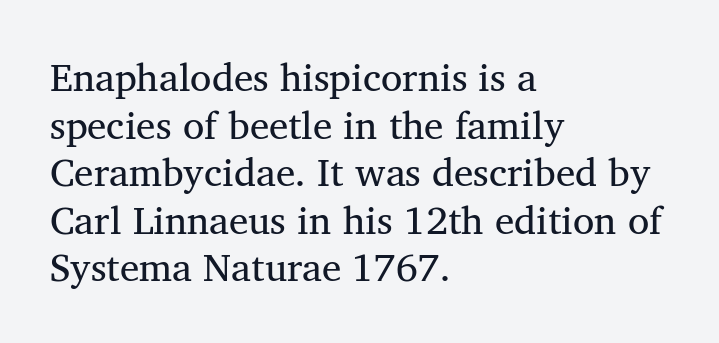
Q: Is the text bold? A: No.
Q: Is the text italic (slanted)? A: No, it is upright.
Q: Is the typeface a serif or a sans-serif typeface? A: Serif.
Q: Is the text underlined? A: No.
Q: How is the paragraph aligned? A: Left-aligned.
Q: Is the spacing between letters normal or unusually wide? A: Normal.
Q: Width (condensed, normal, or wide)? A: Normal.
Q: Stroke contrast? A: Medium.
Q: x-height? A: Medium.
Q: Monospaced? A: No.
